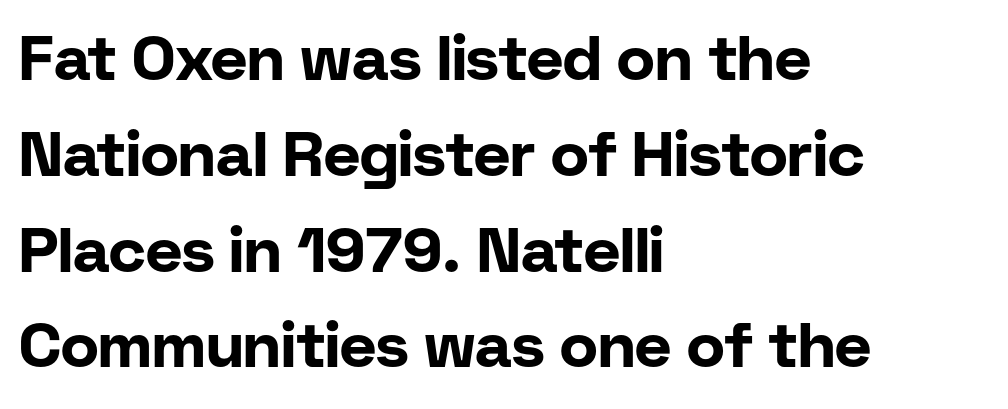
Q: Is the text bold? A: Yes.
Q: Is the text italic (slanted)? A: No, it is upright.
Q: Is the typeface a serif or a sans-serif typeface? A: Sans-serif.
Q: Is the text underlined? A: No.
Q: How is the paragraph aligned? A: Left-aligned.
Q: Is the spacing between letters normal or unusually wide? A: Normal.
Q: Is the spacing between lines tight, normal or loose? A: Normal.
Q: Width (condensed, normal, or wide)? A: Normal.
Q: Stroke contrast? A: Low.
Q: x-height? A: Medium.
Q: Monospaced? A: No.
